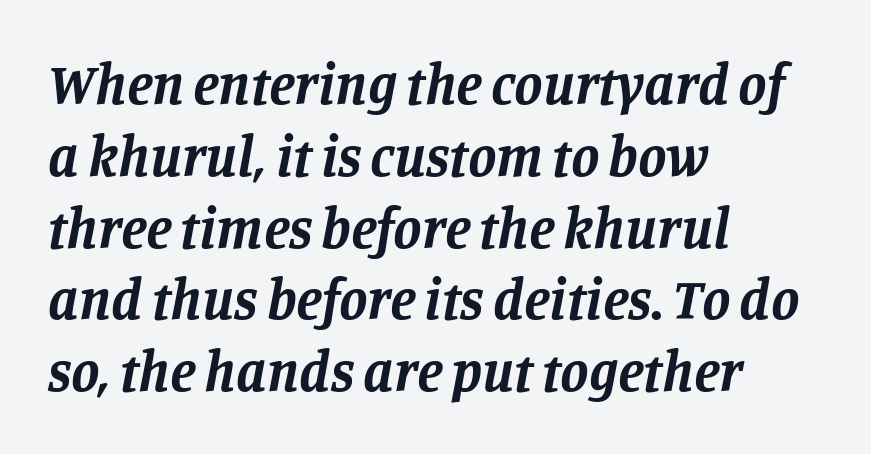
The image shows 57 px bold serif type, italic (leaning right); set left-aligned, normal line spacing (1.26x), normal letter spacing, not underlined; low stroke contrast and a large x-height.
